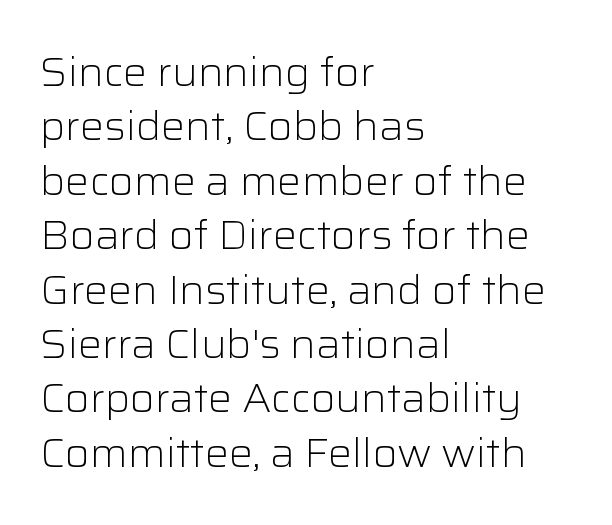
The image shows 40 px light sans-serif type, upright; set left-aligned, normal line spacing (1.36x), normal letter spacing, not underlined; low stroke contrast and a medium x-height.
